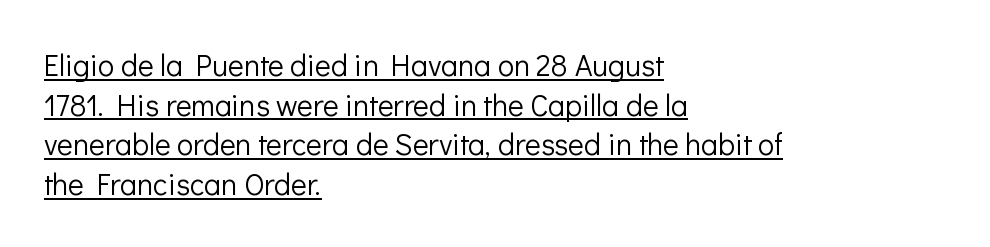
Q: Is the text bold? A: No.
Q: Is the text italic (slanted)? A: No, it is upright.
Q: Is the typeface a serif or a sans-serif typeface? A: Sans-serif.
Q: Is the text underlined? A: Yes.
Q: How is the paragraph aligned? A: Left-aligned.
Q: Is the spacing between letters normal or unusually wide? A: Normal.
Q: Is the spacing between lines tight, normal or loose? A: Normal.
Q: Width (condensed, normal, or wide)? A: Normal.
Q: Stroke contrast? A: Low.
Q: x-height? A: Medium.
Q: Monospaced? A: No.
